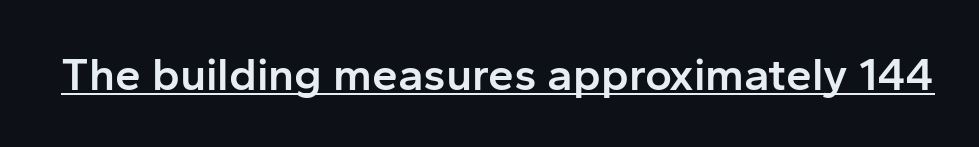
Proportional: the letters do not fall into vertical columns. Are there feet on the stems? There aren't — it's a sans. A typesetter would call this zero additional tracking. The rendering uses the underline text-decoration.
